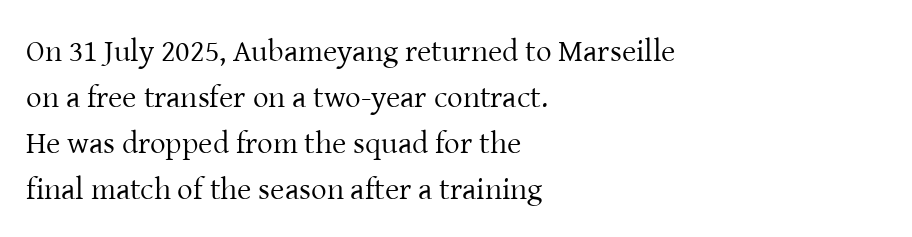
Q: Is the text bold? A: No.
Q: Is the text italic (slanted)? A: No, it is upright.
Q: Is the typeface a serif or a sans-serif typeface? A: Serif.
Q: Is the text underlined? A: No.
Q: How is the paragraph aligned? A: Left-aligned.
Q: Is the spacing between letters normal or unusually wide? A: Normal.
Q: Is the spacing between lines tight, normal or loose? A: Normal.
Q: Width (condensed, normal, or wide)? A: Normal.
Q: Stroke contrast? A: Low.
Q: x-height? A: Medium.
Q: Monospaced? A: No.
